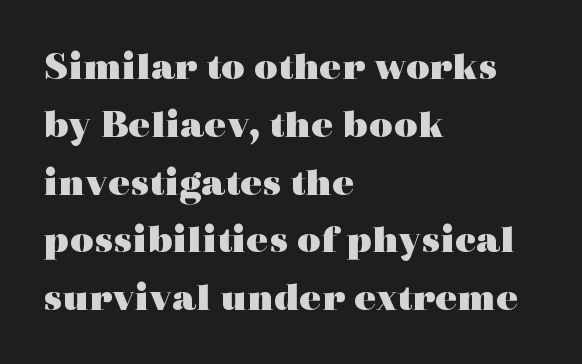
How heavy is the stroke? Heavy — this is a bold. Vertically, the passage feels balanced, rows spaced as you'd expect. This sample uses plain, unmodified letter spacing. The passage shown is typed in a proportional face where columns would drift. The rendering shows small feet on the letterforms — a serif design.
